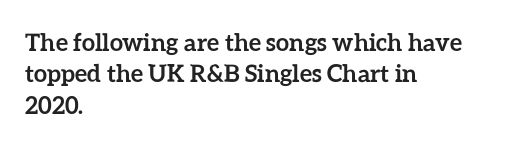
Caption: standard tracking, unaltered. In CSS terms this would be text-align: left. Unlike italic type, these characters show no tilt at all. A dark, heavy texture on the line: the type is bold.
